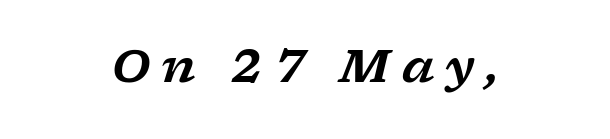
The image shows 46 px wide serif type, italic (leaning right); set centered, unusually wide letter spacing (+0.24 em), not underlined; low stroke contrast and a medium x-height.
